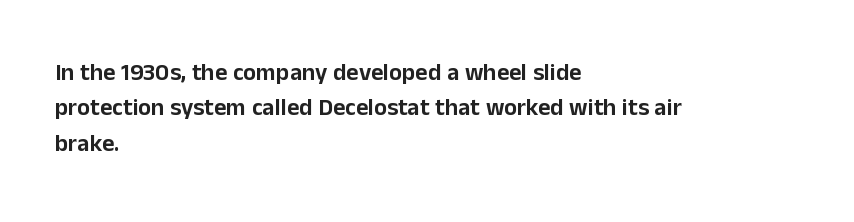
Q: Is the text italic (slanted)? A: No, it is upright.
Q: Is the text underlined? A: No.
Q: How is the paragraph aligned? A: Left-aligned.
Q: Is the spacing between letters normal or unusually wide? A: Normal.
Q: Is the spacing between lines tight, normal or loose? A: Normal.
